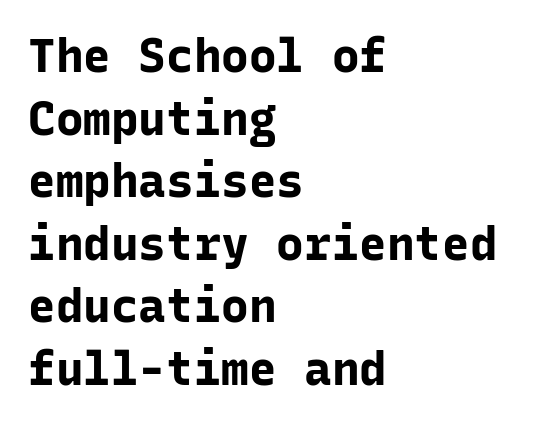
The image shows 46 px bold sans-serif type, upright, monospaced; set left-aligned, normal line spacing (1.36x), normal letter spacing, not underlined; low stroke contrast and a medium x-height.
